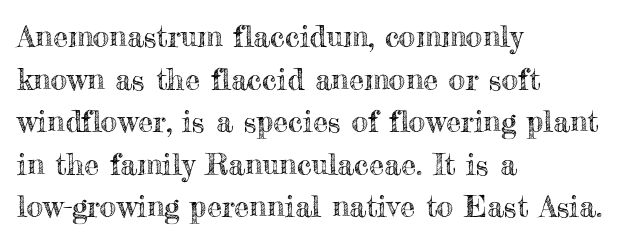
{"italic": "no", "width": "normal", "x_height": "small", "monospaced": "no", "underline": "no", "align": "left", "line_spacing": "normal", "line_spacing_ratio": 1.42, "letter_spacing": "normal", "letter_spacing_em": 0.0, "glyph_px": 30}
